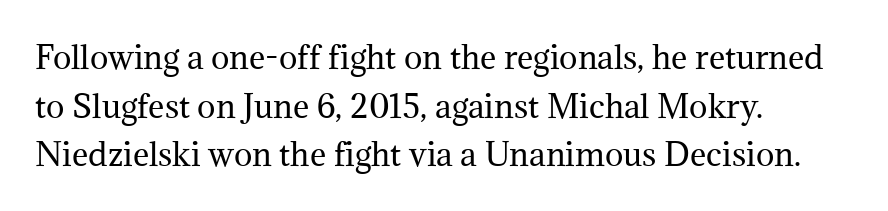
The image shows 31 px regular-weight serif type, upright; set left-aligned, normal line spacing (1.57x), normal letter spacing, not underlined; medium stroke contrast and a medium x-height.
